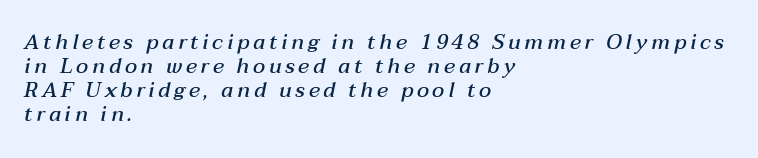
Slant detected: the letters are inclined. The sample has been set in demibold, a notch under bold. Leftover space on each line is placed entirely after the last word. No word sits above an underline. The designer dialed line spacing down below the default.
